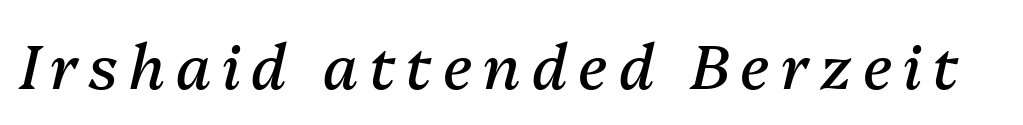
The image shows 61 px regular-weight type, italic (leaning right); set not underlined; medium stroke contrast and a medium x-height.
